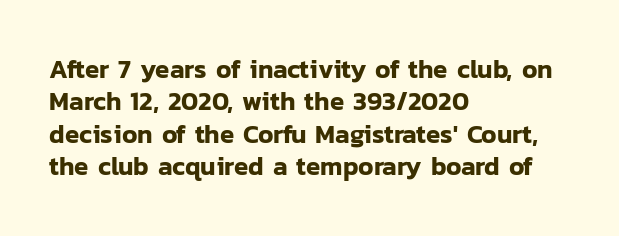
These lines sit exactly where default settings would place them. The letters stand upright; this is a roman face. Typeset ragged right — the left edge is the straight one. Just letters on the line, the space beneath them empty. Caption: standard tracking, unaltered.
